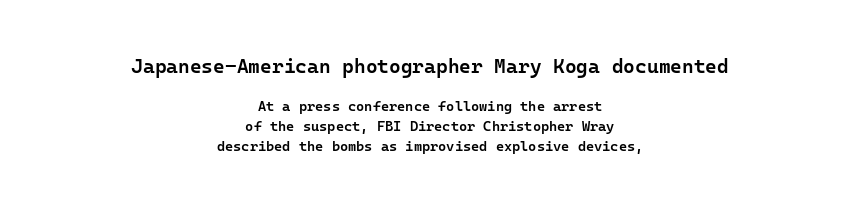
{"italic": "no", "bold": "semi", "underline": "no", "align": "center", "line_spacing": "normal", "line_spacing_ratio": 1.41, "letter_spacing": "normal", "letter_spacing_em": 0.0, "larger_block": "first", "size_ratio": 1.43, "glyph_px": 20}
